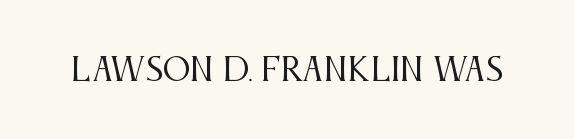
The cut favours lightness, reaching ordinary text weight at its darkest. Is there any slant? The stems are plumb. Short note: letters normally spaced. A serif font was chosen for this passage. Rule under the text: the space is simply empty. Each letter keeps its own natural width here, so spacing adapts to shape.
